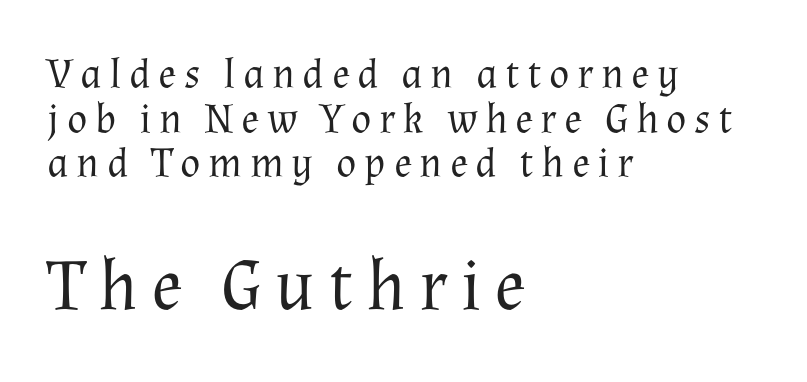
A typesetter would call this proportional, since set widths differ per character. Unbolded letterforms with no extra heft. Students, observe: this is what under-led, compact text looks like. The second block has been scaled up relative to the first.
